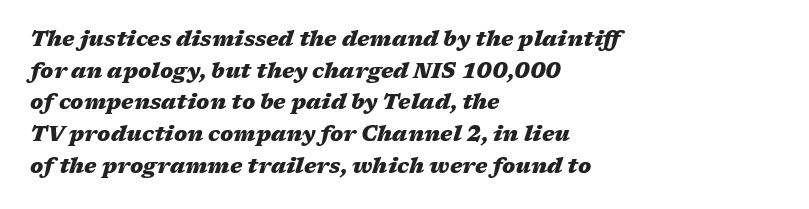
Q: Is the text bold? A: Yes.
Q: Is the text italic (slanted)? A: Yes, it leans right by about 17 degrees.
Q: Is the text underlined? A: No.
Q: How is the paragraph aligned? A: Left-aligned.
Q: Is the spacing between letters normal or unusually wide? A: Normal.
Q: Is the spacing between lines tight, normal or loose? A: Normal.
